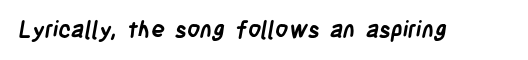
Q: Is the text bold? A: Yes.
Q: Is the text underlined? A: No.
Q: Is the spacing between letters normal or unusually wide? A: Normal.
